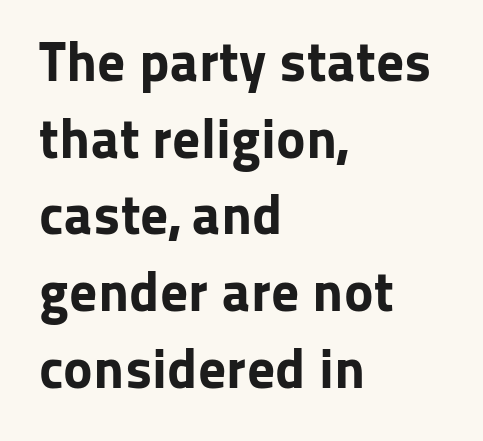
The image shows 56 px bold sans-serif type, upright; set left-aligned, normal line spacing (1.37x), normal letter spacing, not underlined; low stroke contrast and a medium x-height.
